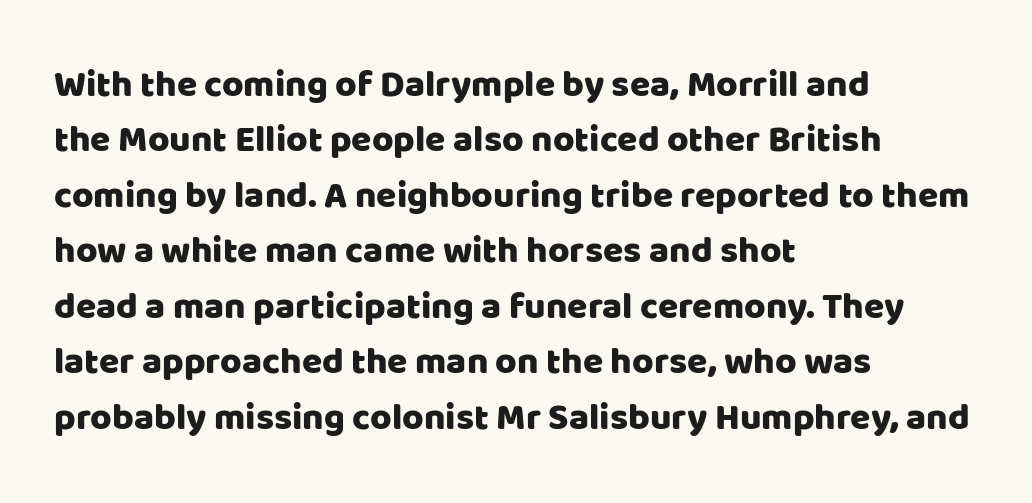
A normal amount of white space separates one row of letters from the next. The glyphs are unaccompanied by any horizontal stroke below them. Is the letter spacing exaggerated? No — it looks like the ordinary default. The glyphs in this specimen are sans serif. The face used here is proportionally spaced, like ordinary book or web type.
